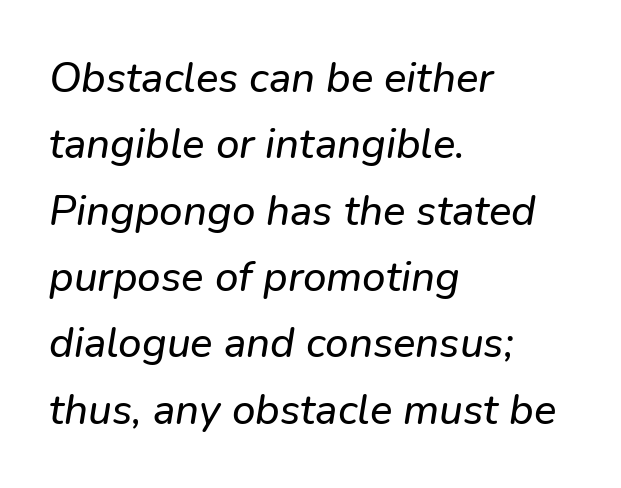
Think of a printed novel: that variable character pitch is what you see here. Horizontally, the lines are justified to the leading edge only. Words float on clear page, feet unadorned. Horizontal bands of white between lines are of average thickness.
